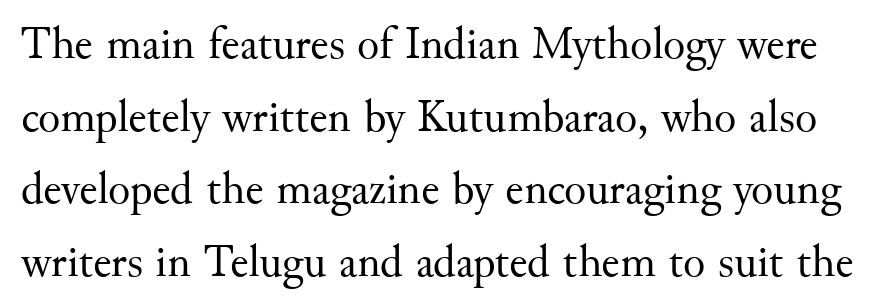
Descenders are the only things crossing below the line. Does the lettering tilt? It doesn't — this is upright. This sample uses plain, unmodified letter spacing. Serif or sans? Serif — the stroke terminals have little feet.
